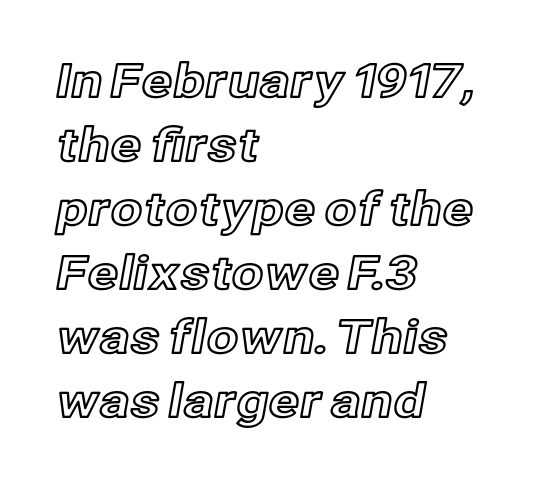
Here the designer chose a conventional face with non-uniform glyph widths. Honestly, there is no underline to notice here at all. Regular leading. Reading down the block, your eye returns to a fixed left position each line.
